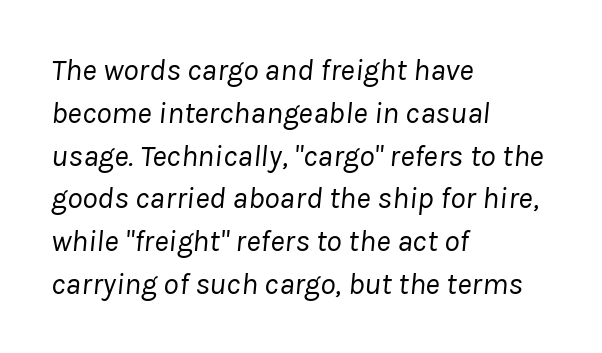
The letters look calm and open, with moderate or lighter stems. Interline gaps are of average width in this sample. The passage shown has conventional tracking throughout. Rendered with sloped, italic letterforms. Think of a printed novel: that variable character pitch is what you see here. The compositor pushed each line to the left boundary.
